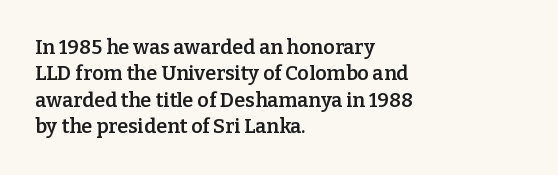
Beneath every word, the page is bare. Upright lettering throughout. Teacher's note: observe the even left margin — that is flush-left alignment. Caption: standard tracking, unaltered. A fair bit of extra ink — the face is semibold, not bold.
